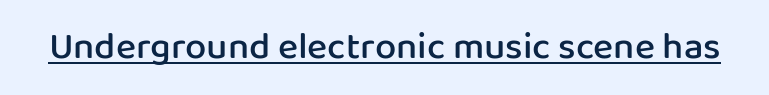
{"serif": "no", "italic": "no", "bold": "semi", "weight": "semibold", "width": "normal", "stroke_contrast": "low", "x_height": "medium", "monospaced": "no", "underline": "yes", "letter_spacing": "normal", "letter_spacing_em": 0.0, "glyph_px": 38}
